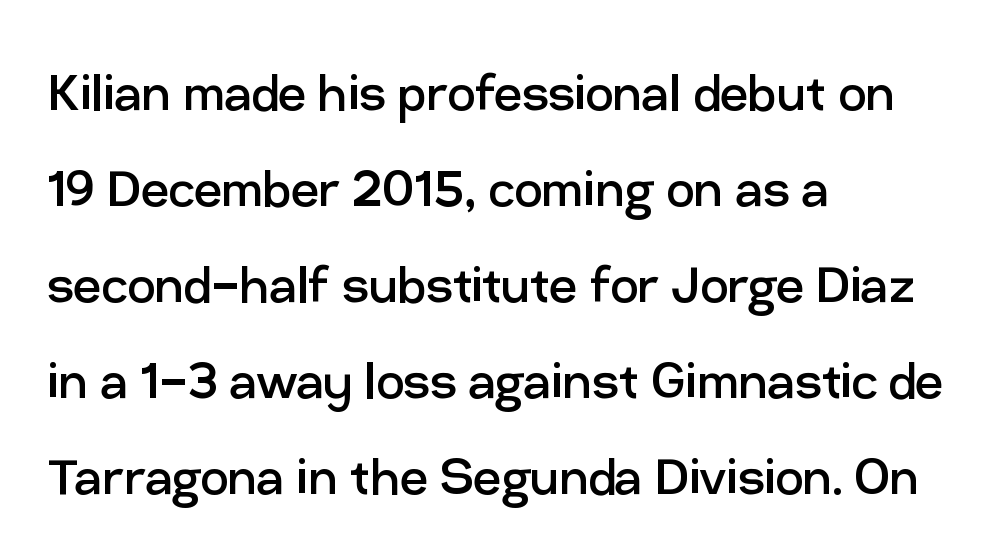
Q: Is the text bold? A: No.
Q: Is the text italic (slanted)? A: No, it is upright.
Q: Is the typeface a serif or a sans-serif typeface? A: Sans-serif.
Q: Is the text underlined? A: No.
Q: How is the paragraph aligned? A: Left-aligned.
Q: Is the spacing between letters normal or unusually wide? A: Normal.
Q: Is the spacing between lines tight, normal or loose? A: Normal.
Q: Width (condensed, normal, or wide)? A: Normal.
Q: Stroke contrast? A: Low.
Q: x-height? A: Medium.
Q: Monospaced? A: No.
